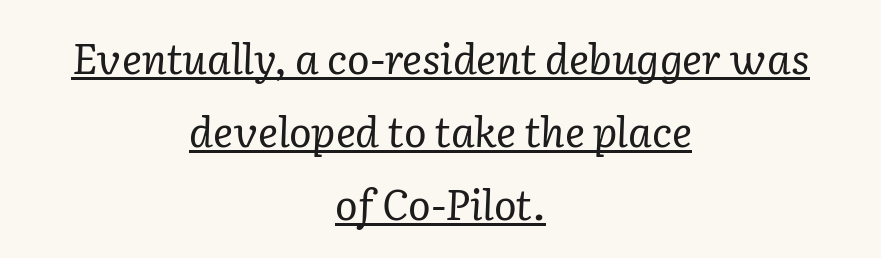
The image shows 42 px regular-weight serif type, italic (leaning right); set centered, line spacing 1.74x, normal letter spacing, underlined; low stroke contrast and a medium x-height.
